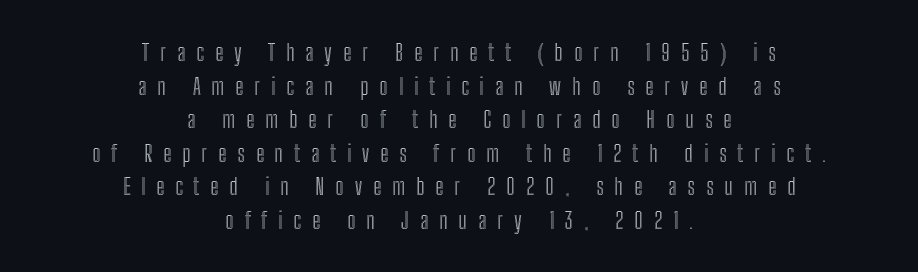
The image shows 23 px text type, upright; set centered, normal line spacing (1.46x), unusually wide letter spacing (+0.48 em), not underlined.
